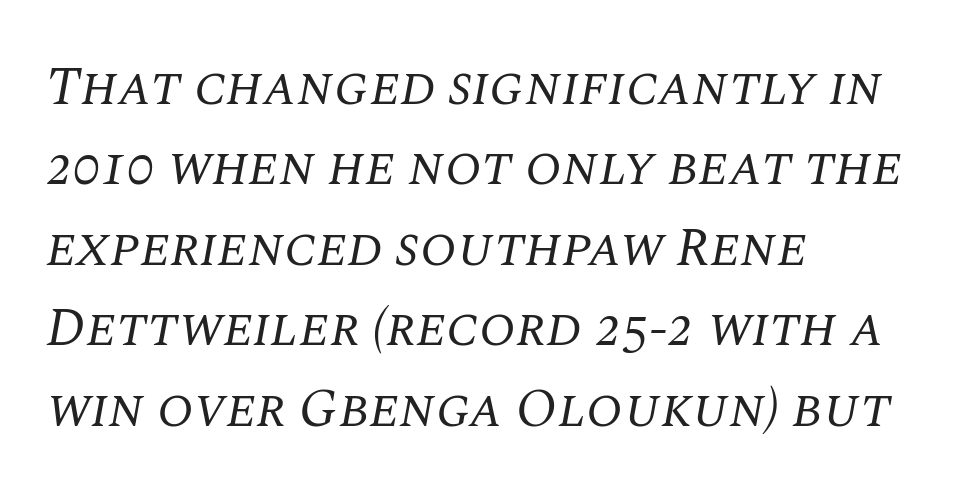
The image shows 54 px regular-weight serif type, italic (leaning right); set left-aligned, normal line spacing (1.49x), normal letter spacing, not underlined; medium stroke contrast and a large x-height.
